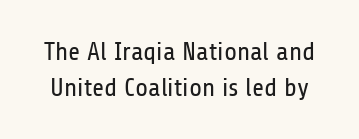
Stems and bowls with no extra thickness — not bold. These lines sit exactly where default settings would place them. Is the letter spacing exaggerated? No — it looks like the ordinary default. Rendered with straight, roman letterforms. The zone under the glyphs is completely vacant.
